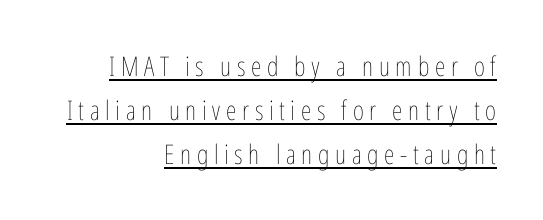
Tall strokes in this sample are plumb rather than angled. Line endings align vertically; line beginnings do not. This sample uses expanded letter spacing, leaving extra air between glyphs. Quick note: interline space is typical.
